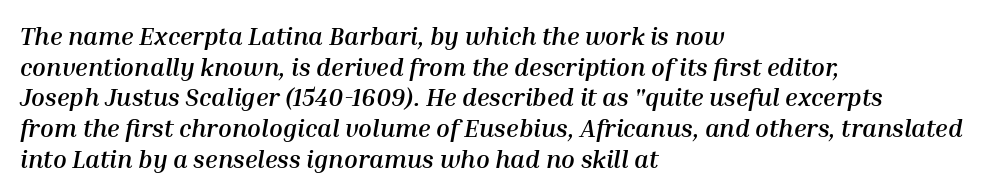
Q: Is the text bold? A: Yes.
Q: Is the text italic (slanted)? A: Yes, it leans right by about 10 degrees.
Q: Is the text underlined? A: No.
Q: How is the paragraph aligned? A: Left-aligned.
Q: Is the spacing between letters normal or unusually wide? A: Normal.
